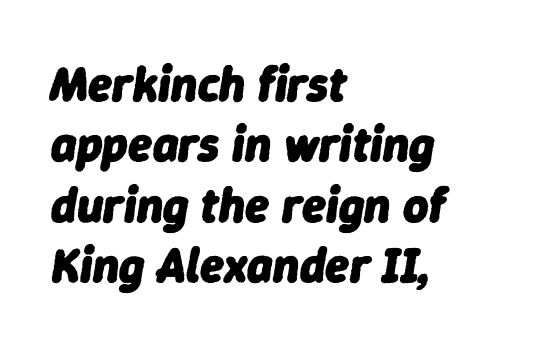
Q: Is the text bold? A: Yes.
Q: Is the text italic (slanted)? A: Yes, it leans right by about 9 degrees.
Q: Is the text underlined? A: No.
Q: How is the paragraph aligned? A: Left-aligned.
Q: Is the spacing between letters normal or unusually wide? A: Normal.
Q: Width (condensed, normal, or wide)? A: Normal.
Q: Stroke contrast? A: Low.
Q: x-height? A: Medium.
Q: Monospaced? A: No.
